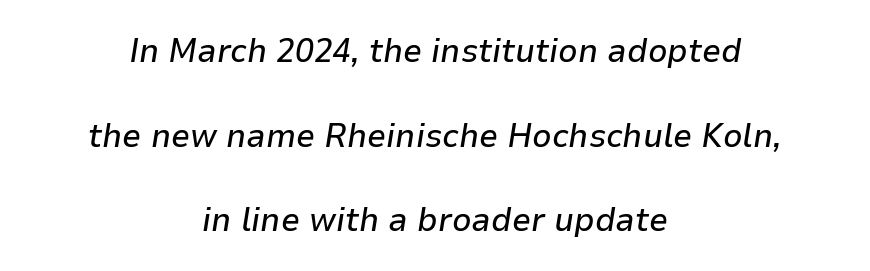
The image shows 34 px text type, italic (leaning right); set centered, loose line spacing (2.49x), normal letter spacing, not underlined; low stroke contrast and a medium x-height.
